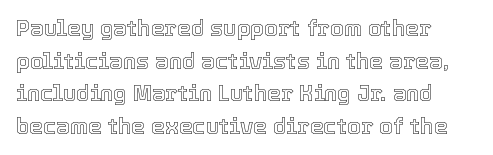
Bare-footed words on every line. The line-height multiplier appears to be the usual default. Tall strokes in this sample are plumb rather than angled. The tracking reads as untouched default to a designer's eye.
